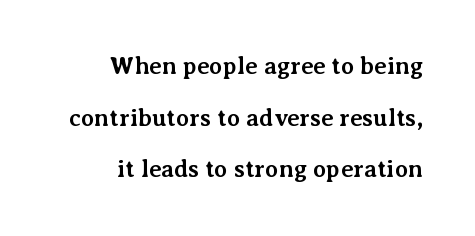
{"italic": "no", "bold": "yes", "underline": "no", "align": "right", "line_spacing": "loose", "line_spacing_ratio": 2.15, "letter_spacing": "normal", "letter_spacing_em": 0.0, "glyph_px": 24}
